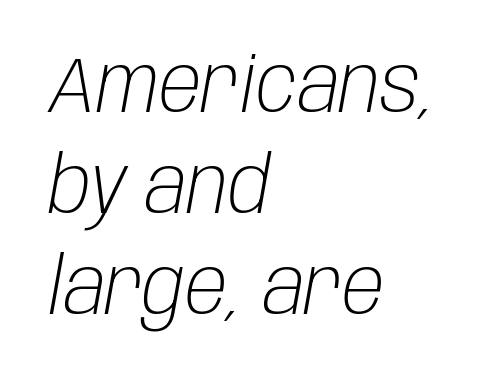
Rows of type keep a routine distance in the vertical direction. This reads as an unemphasized weight, regular at the heaviest. Letters rest on an invisible, unmarked baseline. Proportional: the letters do not fall into vertical columns. Horizontal alignment here is leftward, the default for most running prose. These lines were composed using italics.
